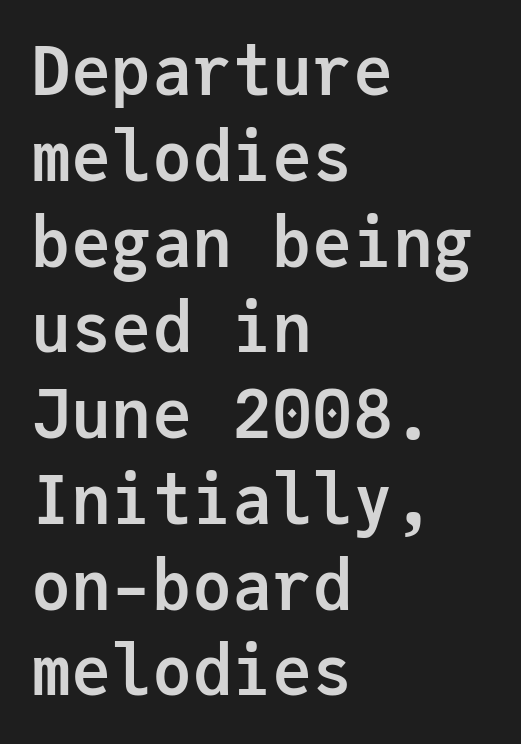
This sample uses an upright cut, with every glyph sitting square on the baseline. These lines are rendered in a fixed-pitch font. The font is running at its bold setting. The text block is weighted toward the left margin, trailing off unevenly rightward.
